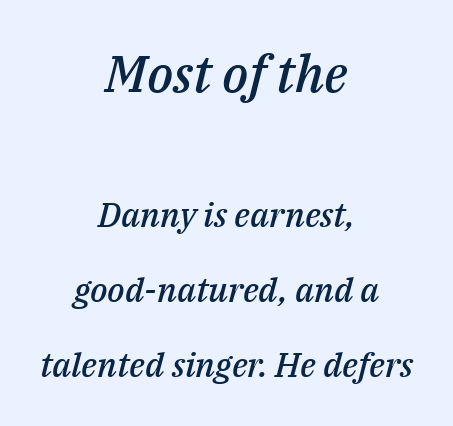
Q: Is the text bold? A: Semi-bold.
Q: Is the text italic (slanted)? A: Yes, it leans right by about 14 degrees.
Q: Is the text underlined? A: No.
Q: How is the paragraph aligned? A: Centered.
Q: Is the spacing between letters normal or unusually wide? A: Normal.
Q: Is the spacing between lines tight, normal or loose? A: Loose.
Q: Which block of text is set in a larger size, the first (top) or the second (bottom)? A: The first (top) one.
Q: Width (condensed, normal, or wide)? A: Normal.
Q: Stroke contrast? A: Medium.
Q: x-height? A: Medium.
Q: Monospaced? A: No.
